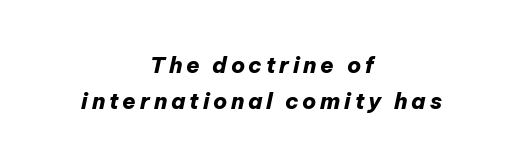
Caption: bold face, heavy strokes. The space directly below the letters is spotless. Is the type slanted? Yes — the strokes lean at a clear angle. Regular leading.
